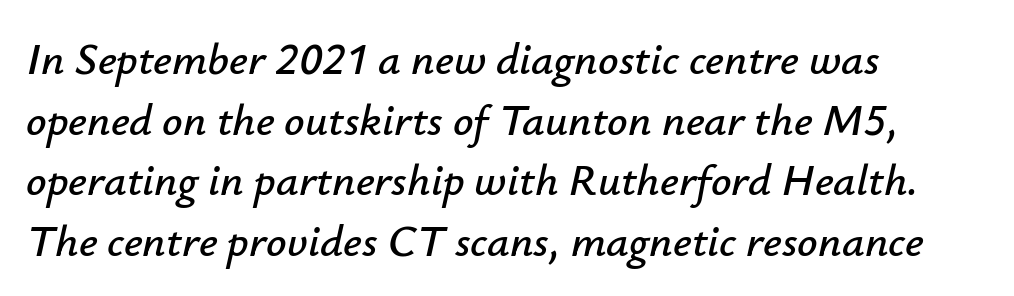
Observe the lean: these are italic letterforms. Think of a printed novel: that variable character pitch is what you see here. Horizontal bands of white between lines are of average thickness. Does extra space separate the letters? No, they use regular spacing. Underlining? Definitely not there. The rag falls on the right side of this text block.
